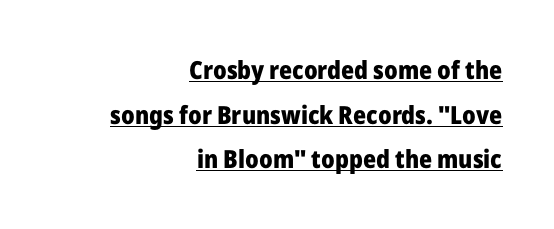
Q: Is the text bold? A: Yes.
Q: Is the text italic (slanted)? A: No, it is upright.
Q: Is the text underlined? A: Yes.
Q: How is the paragraph aligned? A: Right-aligned.
Q: Is the spacing between letters normal or unusually wide? A: Normal.
